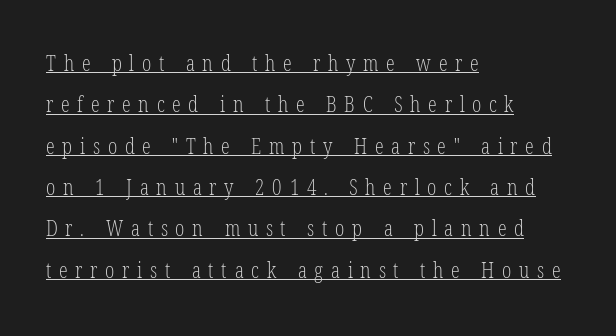
A typesetter would call this heavily tracked-out type. Stroke thickness stays within the range of a standard reading face or lighter. Leftover space on each line is placed entirely after the last word. If you drew a line through each stem, it would be perfectly vertical. This sample carries an underscore along the baseline area.
